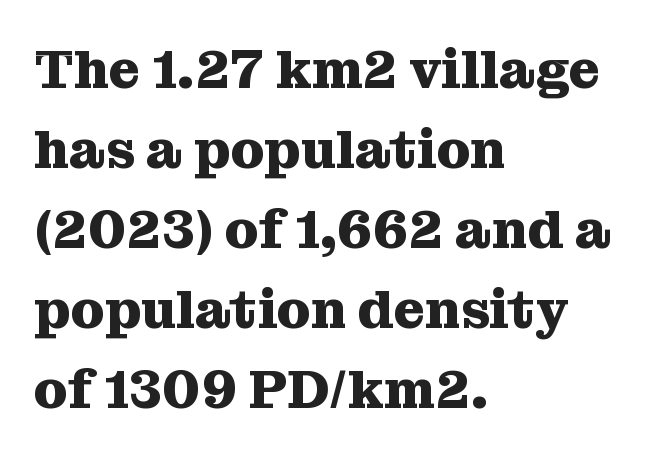
Q: Is the text bold? A: Yes.
Q: Is the text italic (slanted)? A: No, it is upright.
Q: Is the typeface a serif or a sans-serif typeface? A: Serif.
Q: Is the text underlined? A: No.
Q: How is the paragraph aligned? A: Left-aligned.
Q: Is the spacing between letters normal or unusually wide? A: Normal.
Q: Is the spacing between lines tight, normal or loose? A: Normal.
Q: Width (condensed, normal, or wide)? A: Normal.
Q: Stroke contrast? A: Medium.
Q: x-height? A: Medium.
Q: Monospaced? A: No.
